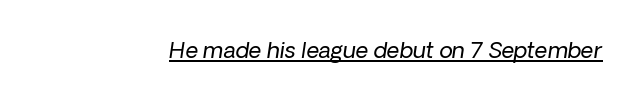
The passage shown is underscored from start to finish. Nobody touched the tracking dial on this one. No letter is thick-stroked: the sample isn't bold.
